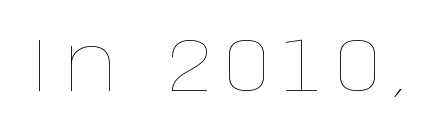
{"italic": "no", "bold": "no", "weight": "thin", "width": "normal", "stroke_contrast": "low", "x_height": "large", "monospaced": "no", "underline": "no", "glyph_px": 75}
